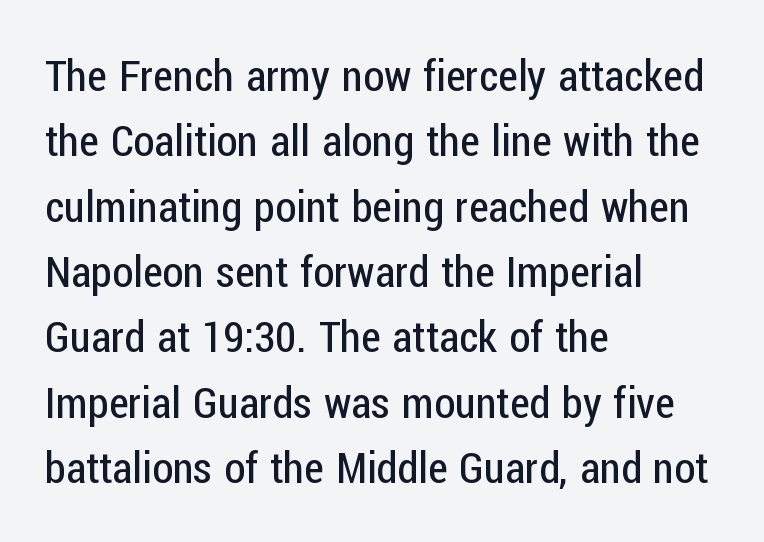
{"serif": "no", "italic": "no", "bold": "no", "weight": "regular", "width": "condensed", "stroke_contrast": "low", "x_height": "medium", "monospaced": "no", "underline": "no", "align": "left", "line_spacing": "normal", "line_spacing_ratio": 1.52, "letter_spacing": "normal", "letter_spacing_em": 0.0, "glyph_px": 43}
